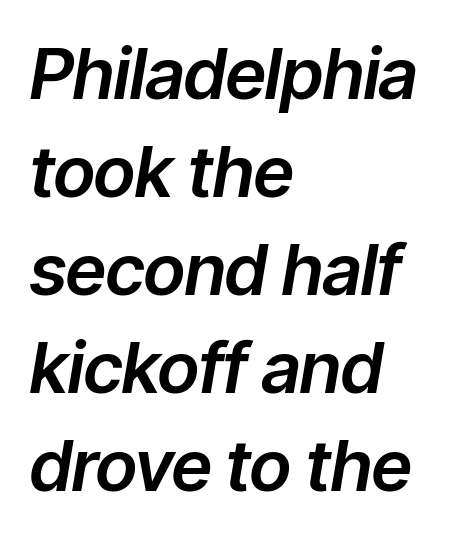
{"italic": "yes", "lean": "right", "slant_degrees": 9, "width": "normal", "stroke_contrast": "low", "x_height": "medium", "monospaced": "no", "underline": "no", "align": "left", "line_spacing": "normal", "line_spacing_ratio": 1.38, "letter_spacing": "normal", "letter_spacing_em": 0.0, "glyph_px": 71}
